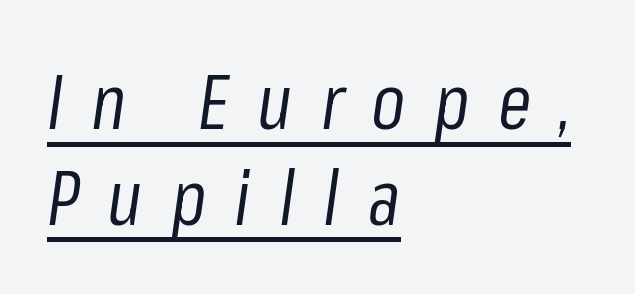
The image shows 76 px regular-weight, condensed type, italic (leaning right); set left-aligned, normal line spacing (1.26x), unusually wide letter spacing (+0.37 em), underlined; low stroke contrast and a medium x-height.
